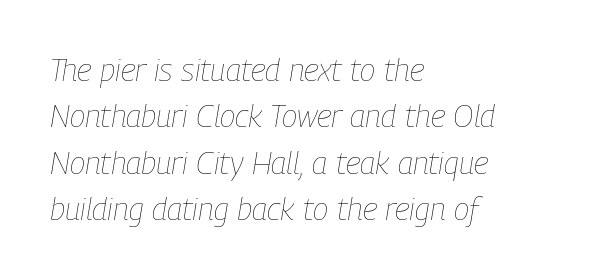
Q: Is the text bold? A: No.
Q: Is the text italic (slanted)? A: Yes, it leans right by about 9 degrees.
Q: Is the text underlined? A: No.
Q: How is the paragraph aligned? A: Left-aligned.
Q: Is the spacing between letters normal or unusually wide? A: Normal.
Q: Is the spacing between lines tight, normal or loose? A: Normal.
Q: Width (condensed, normal, or wide)? A: Condensed.
Q: Stroke contrast? A: Low.
Q: x-height? A: Medium.
Q: Monospaced? A: No.
